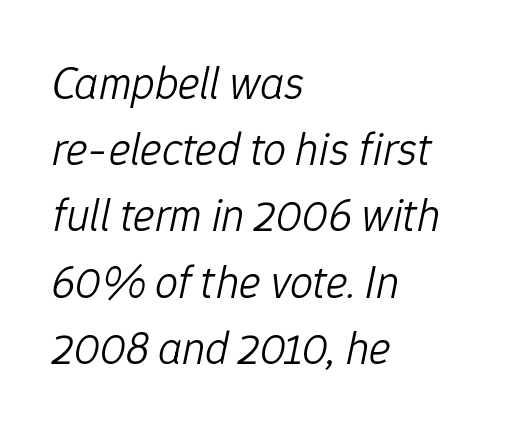
{"italic": "yes", "lean": "right", "slant_degrees": 12, "bold": "no", "weight": "light", "width": "normal", "stroke_contrast": "low", "x_height": "medium", "monospaced": "no", "underline": "no", "align": "left", "line_spacing": "normal", "line_spacing_ratio": 1.44, "letter_spacing": "normal", "letter_spacing_em": 0.0, "glyph_px": 46}
